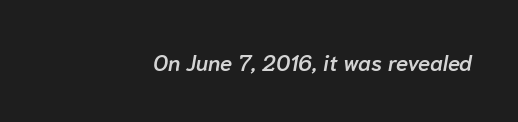
Q: Is the text bold? A: Semi-bold.
Q: Is the text italic (slanted)? A: Yes, it leans right by about 10 degrees.
Q: Is the text underlined? A: No.
Q: How is the paragraph aligned? A: Right-aligned.
Q: Is the spacing between letters normal or unusually wide? A: Normal.
